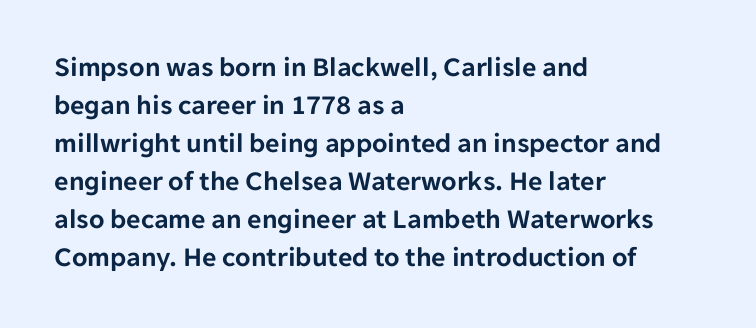
Q: Is the text italic (slanted)? A: No, it is upright.
Q: Is the typeface a serif or a sans-serif typeface? A: Sans-serif.
Q: Is the text underlined? A: No.
Q: How is the paragraph aligned? A: Left-aligned.
Q: Is the spacing between letters normal or unusually wide? A: Normal.
Q: Is the spacing between lines tight, normal or loose? A: Normal.
Q: Width (condensed, normal, or wide)? A: Normal.
Q: Stroke contrast? A: Low.
Q: x-height? A: Medium.
Q: Monospaced? A: No.
